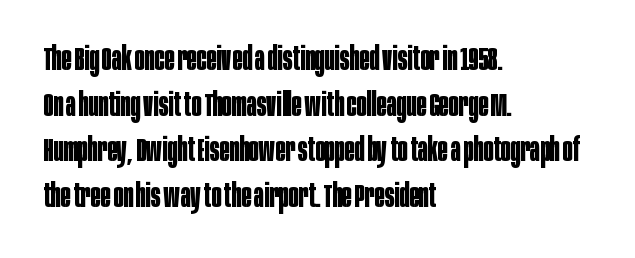
The image shows 33 px bold, condensed sans-serif type, upright; set left-aligned, normal line spacing (1.38x), normal letter spacing, not underlined; low stroke contrast and a large x-height.
